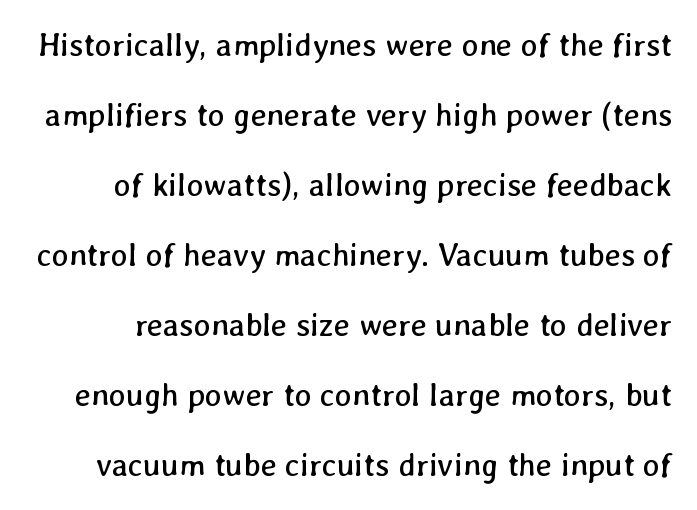
These glyphs show unthickened strokes, regular width or finer. Horizontal bands of white between lines are thick stripes. The glyphs are unaccompanied by any horizontal stroke below them. Note the varied advance widths — an 'i' is clearly narrower than an 'm'. There is no visible air inserted between adjacent glyphs.
